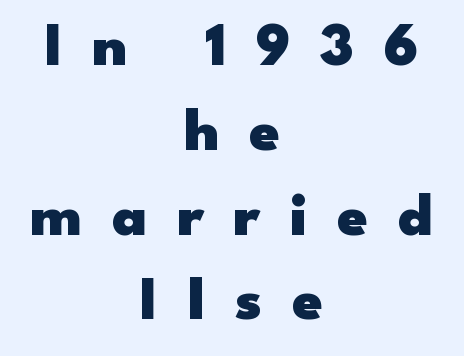
Q: Is the text bold? A: Yes.
Q: Is the text italic (slanted)? A: No, it is upright.
Q: Is the typeface a serif or a sans-serif typeface? A: Sans-serif.
Q: Is the text underlined? A: No.
Q: How is the paragraph aligned? A: Centered.
Q: Is the spacing between letters normal or unusually wide? A: Unusually wide.
Q: Is the spacing between lines tight, normal or loose? A: Normal.
Q: Width (condensed, normal, or wide)? A: Wide.
Q: Stroke contrast? A: Low.
Q: x-height? A: Small.
Q: Monospaced? A: No.
